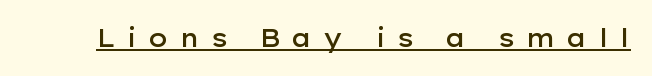
This sample uses expanded letter spacing, leaving extra air between glyphs. How heavy is the stroke? Medium-heavy — a semibold, shy of bold. The font's upright variant was chosen for this text. Every word sits above its own underline.
